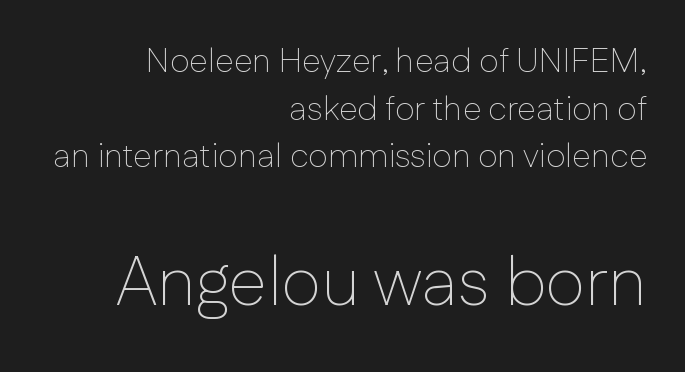
The image shows 69 px thin sans-serif type, upright; set right-aligned, normal line spacing (1.4x), normal letter spacing, not underlined; the second (bottom) block is 2.03x larger; low stroke contrast and a medium x-height.
